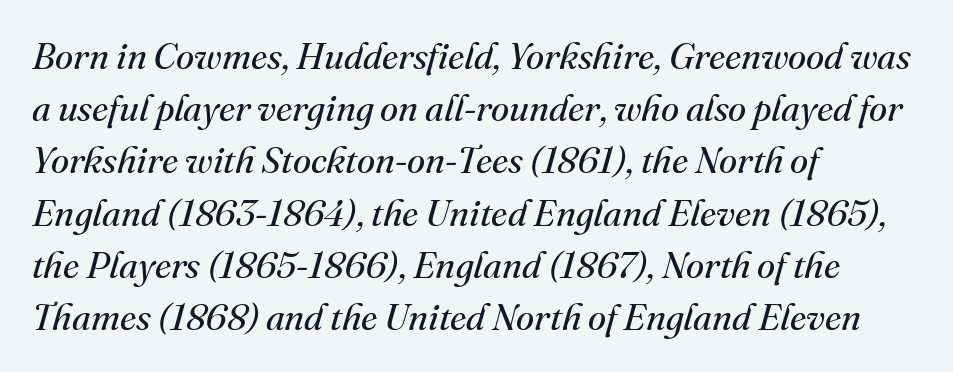
The image shows 37 px regular-weight serif type, italic (leaning right); set left-aligned, normal line spacing (1.41x), normal letter spacing, not underlined; medium stroke contrast and a small x-height.
